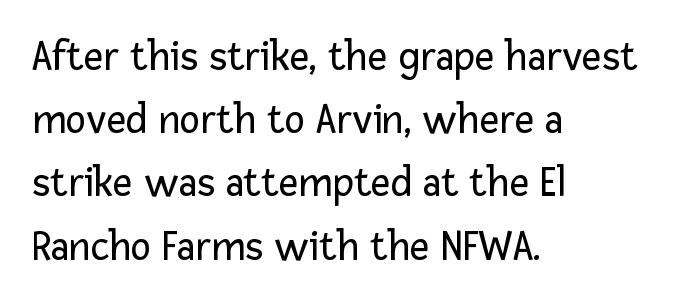
The image shows 43 px regular-weight sans-serif type, upright; set left-aligned, normal line spacing (1.47x), normal letter spacing, not underlined; low stroke contrast and a medium x-height.
